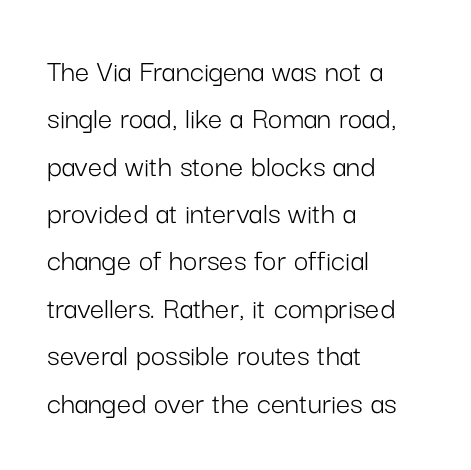
The image shows 32 px light sans-serif type, upright; set left-aligned, normal line spacing (1.48x), normal letter spacing, not underlined; low stroke contrast and a medium x-height.
